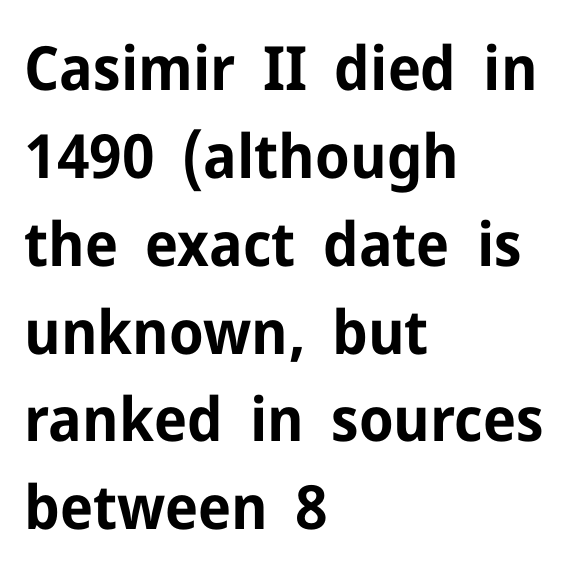
Q: Is the text bold? A: Yes.
Q: Is the text italic (slanted)? A: No, it is upright.
Q: Is the typeface a serif or a sans-serif typeface? A: Sans-serif.
Q: Is the text underlined? A: No.
Q: How is the paragraph aligned? A: Left-aligned.
Q: Is the spacing between letters normal or unusually wide? A: Normal.
Q: Is the spacing between lines tight, normal or loose? A: Normal.
Q: Width (condensed, normal, or wide)? A: Normal.
Q: Stroke contrast? A: Low.
Q: x-height? A: Medium.
Q: Monospaced? A: No.
